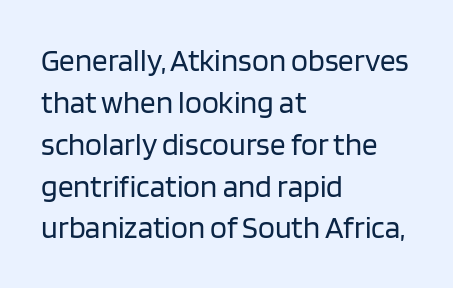
The image shows 31 px regular-weight sans-serif type, upright; set left-aligned, normal line spacing (1.35x), normal letter spacing, not underlined; low stroke contrast and a large x-height.
